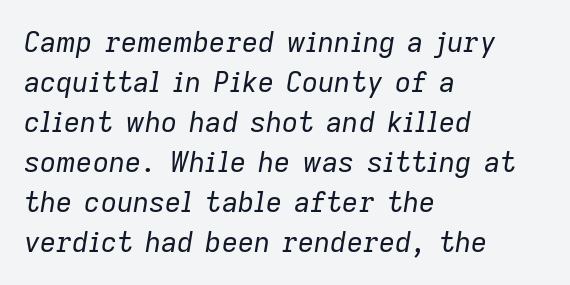
{"italic": "yes", "lean": "right", "slant_degrees": 9, "bold": "no", "weight": "regular", "width": "normal", "stroke_contrast": "low", "x_height": "medium", "monospaced": "no", "underline": "no", "align": "left", "line_spacing": "normal", "line_spacing_ratio": 1.43, "letter_spacing": "normal", "letter_spacing_em": 0.0, "glyph_px": 28}
